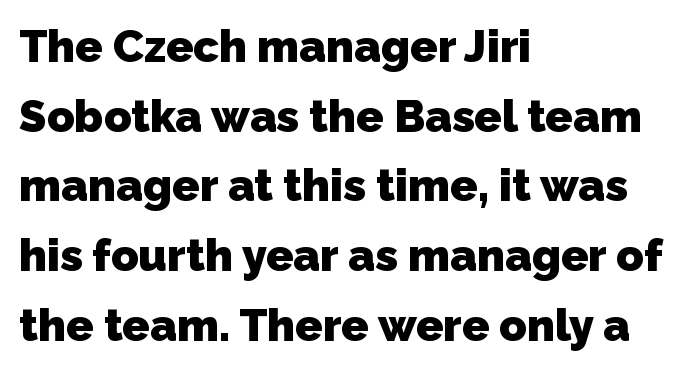
This sample is left-justified, so line endings fall wherever the words run out. Nothing unusual about the tracking: characters are spaced as the font intends. The foot of each line stays bare and open. Is there much room between lines? A standard amount, neither cramped nor airy.
